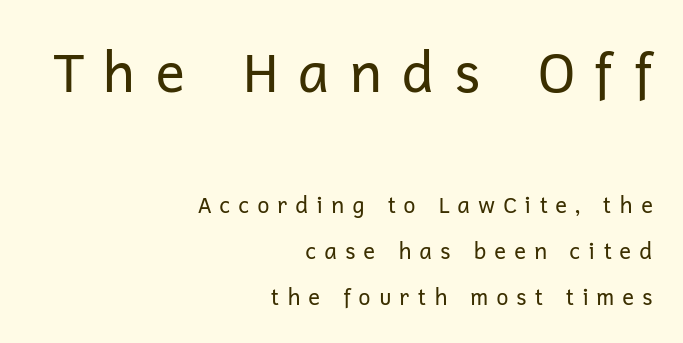
{"serif": "no", "italic": "no", "bold": "no", "weight": "regular", "width": "normal", "stroke_contrast": "low", "x_height": "medium", "monospaced": "no", "underline": "no", "align": "right", "line_spacing": "loose", "line_spacing_ratio": 2.08, "letter_spacing": "wide", "letter_spacing_em": 0.34, "larger_block": "first", "size_ratio": 2.5, "glyph_px": 55}
